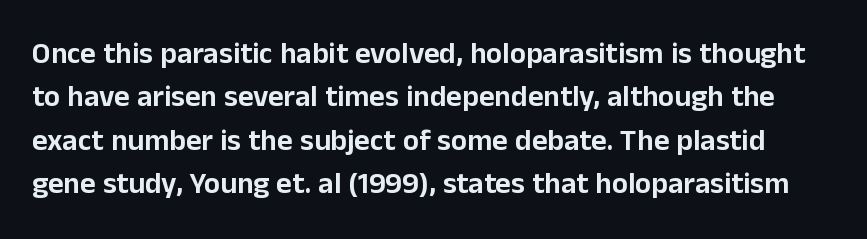
No word sits above an underline. What stands out about the letter spacing? Nothing — it is the standard amount. Successive baselines arrive at the customary interval. Looks like regular typesetting: each glyph gets only the width it needs. Unlike a traditional serif, this face leaves its strokes unadorned.
